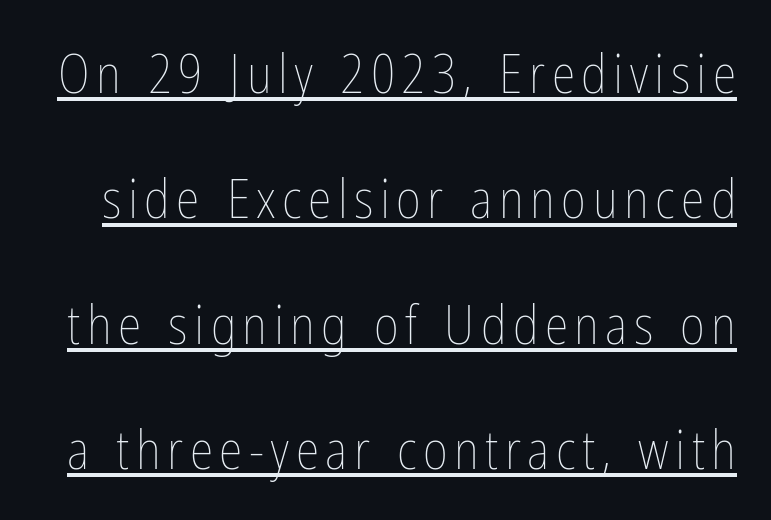
Summary of vertical rhythm: relaxed, with wide interline spacing. Tall strokes in this sample are plumb rather than angled. Is the stroke heavy? The answer is a plain regular-or-lighter. Varying glyph widths throughout — classic text-font behaviour. A continuous stroke trails under the words, as in a hyperlink.
